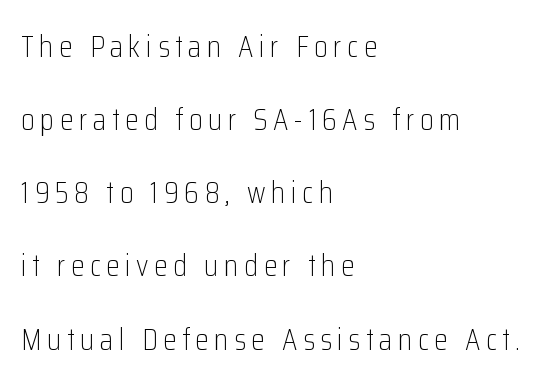
{"serif": "no", "italic": "no", "bold": "no", "weight": "light", "width": "condensed", "stroke_contrast": "low", "x_height": "medium", "monospaced": "no", "underline": "no", "align": "left", "line_spacing": "loose", "line_spacing_ratio": 2.36, "glyph_px": 31}
